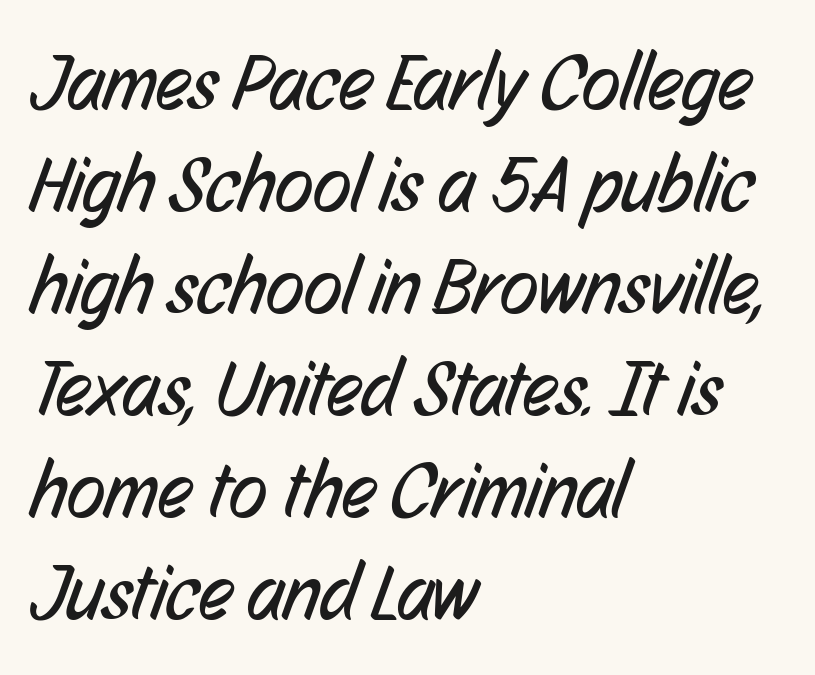
The letters advance in unequal steps, a hallmark of proportional type. Underline: absent. The tracking reads as untouched default to a designer's eye. Where is the straight margin? On the left.
